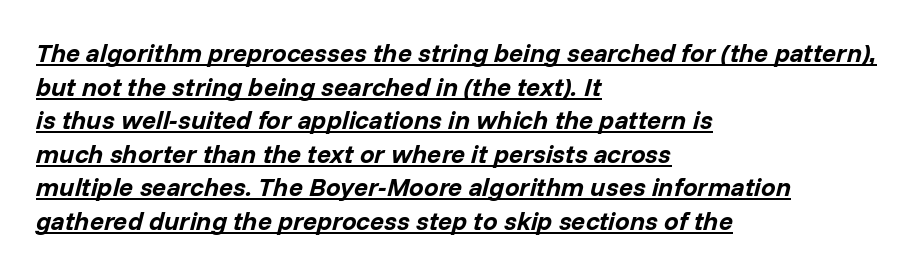
{"italic": "yes", "lean": "right", "slant_degrees": 14, "bold": "yes", "underline": "yes", "align": "left", "line_spacing": "normal", "line_spacing_ratio": 1.29, "letter_spacing": "normal", "letter_spacing_em": 0.0, "glyph_px": 26}
